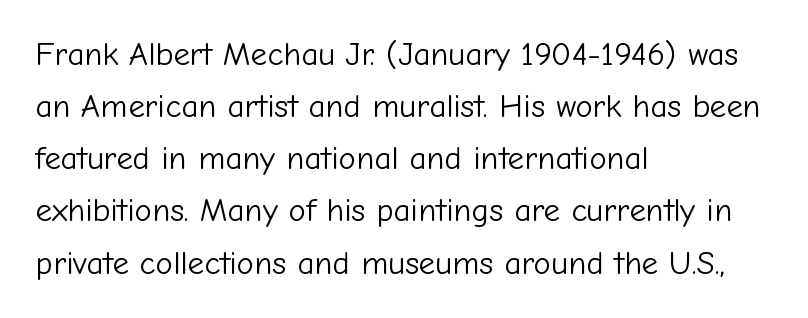
Q: Is the text bold? A: No.
Q: Is the text italic (slanted)? A: No, it is upright.
Q: Is the typeface a serif or a sans-serif typeface? A: Sans-serif.
Q: Is the text underlined? A: No.
Q: How is the paragraph aligned? A: Left-aligned.
Q: Is the spacing between letters normal or unusually wide? A: Normal.
Q: Is the spacing between lines tight, normal or loose? A: Normal.
Q: Width (condensed, normal, or wide)? A: Normal.
Q: Stroke contrast? A: Low.
Q: x-height? A: Medium.
Q: Monospaced? A: No.
